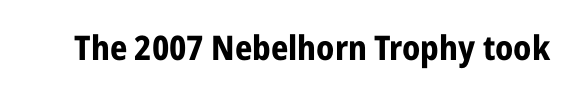
{"serif": "no", "italic": "no", "bold": "yes", "weight": "bold", "width": "condensed", "stroke_contrast": "low", "x_height": "medium", "monospaced": "no", "underline": "no", "letter_spacing": "normal", "letter_spacing_em": 0.0, "glyph_px": 34}
